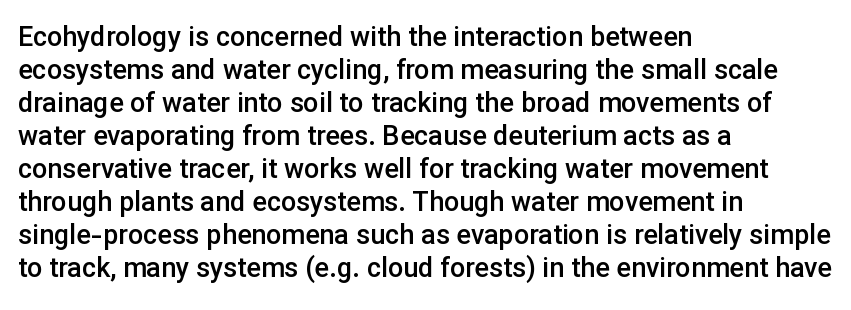
{"italic": "no", "bold": "semi", "underline": "no", "align": "left", "line_spacing_ratio": 1.22, "letter_spacing": "normal", "letter_spacing_em": 0.0, "glyph_px": 27}
